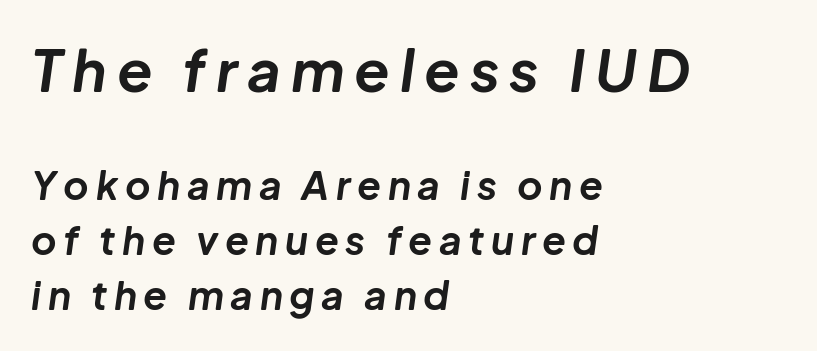
Q: Is the text bold? A: Yes.
Q: Is the text italic (slanted)? A: Yes, it leans right by about 8 degrees.
Q: Is the text underlined? A: No.
Q: How is the paragraph aligned? A: Left-aligned.
Q: Is the spacing between lines tight, normal or loose? A: Normal.
Q: Which block of text is set in a larger size, the first (top) or the second (bottom)? A: The first (top) one.
Q: Width (condensed, normal, or wide)? A: Normal.
Q: Stroke contrast? A: Low.
Q: x-height? A: Medium.
Q: Monospaced? A: No.
